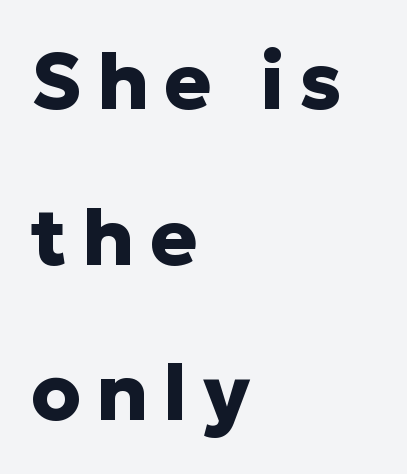
The image shows 79 px heavy sans-serif type, upright; set left-aligned, loose line spacing (1.97x), not underlined; low stroke contrast and a medium x-height.
